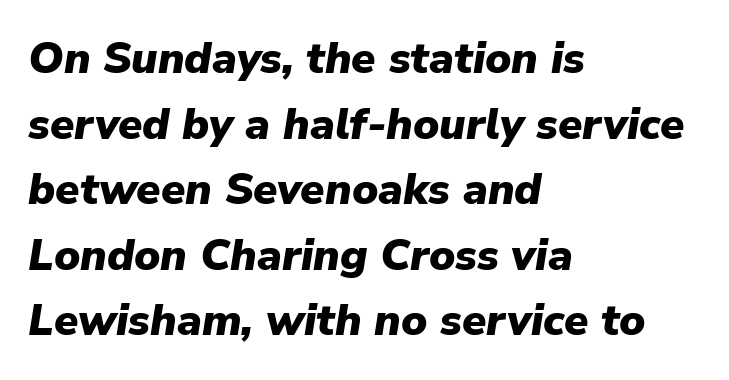
Baseline-to-baseline distance is the conventional proportion of letter height. The face used here has a pronounced slope to its letters. Each glyph is drawn with heavy, bold strokes. The letters sit at their default tracking, neither squeezed nor spread. In CSS terms this would be text-align: left.
